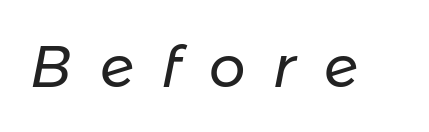
{"italic": "yes", "lean": "right", "slant_degrees": 11, "bold": "no", "weight": "regular", "width": "normal", "stroke_contrast": "low", "x_height": "medium", "monospaced": "no", "underline": "no", "letter_spacing": "wide", "letter_spacing_em": 0.49, "glyph_px": 58}
